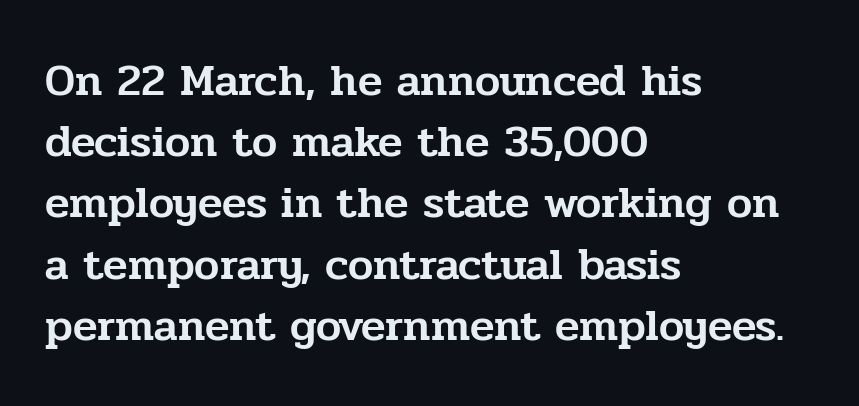
The image shows 45 px serif type, upright; set left-aligned, normal line spacing (1.36x), normal letter spacing, not underlined; low stroke contrast and a medium x-height.
